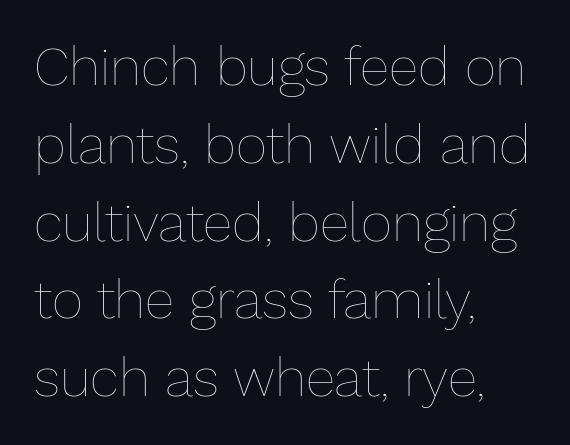
The passage shown is typed in a proportional face where columns would drift. Decoration check: the copy has no underline. This rendering leaves character spacing at its baseline value. A roman cut, with each character standing at attention. Does the leading feel generous? No, just average. Compared with a centered layout, this one pins lines to the left instead.
